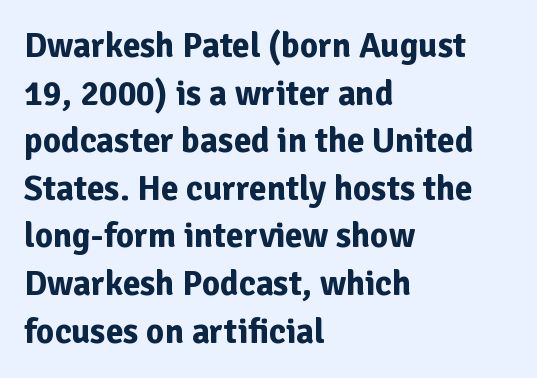
{"serif": "no", "italic": "no", "bold": "yes", "weight": "bold", "width": "normal", "stroke_contrast": "low", "x_height": "medium", "monospaced": "no", "underline": "no", "align": "left", "line_spacing": "normal", "line_spacing_ratio": 1.36, "letter_spacing": "normal", "letter_spacing_em": 0.0, "glyph_px": 35}
